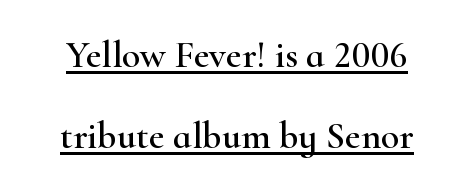
{"serif": "yes", "italic": "no", "width": "wide", "stroke_contrast": "high", "x_height": "small", "monospaced": "no", "underline": "yes", "line_spacing": "loose", "line_spacing_ratio": 2.13, "letter_spacing": "normal", "letter_spacing_em": 0.0, "glyph_px": 38}
